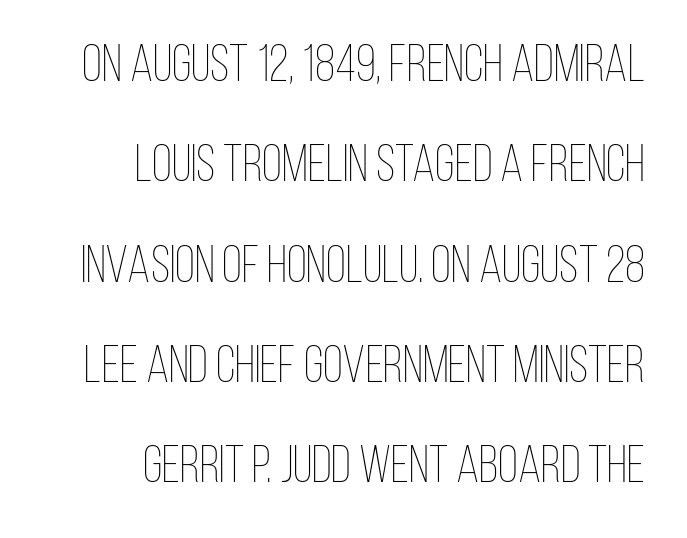
The image shows 52 px thin, condensed type, upright; set right-aligned, loose line spacing (1.93x), normal letter spacing, not underlined; low stroke contrast and a large x-height.
